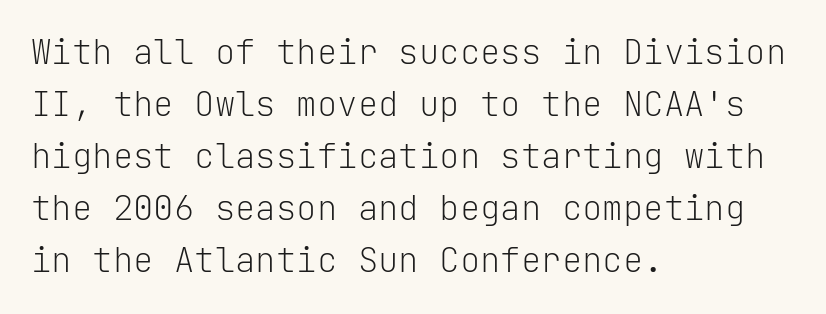
{"serif": "no", "italic": "no", "bold": "no", "weight": "light", "width": "normal", "stroke_contrast": "low", "x_height": "medium", "monospaced": "yes", "underline": "no", "align": "left", "line_spacing": "normal", "line_spacing_ratio": 1.53, "letter_spacing": "normal", "letter_spacing_em": 0.0, "glyph_px": 34}
